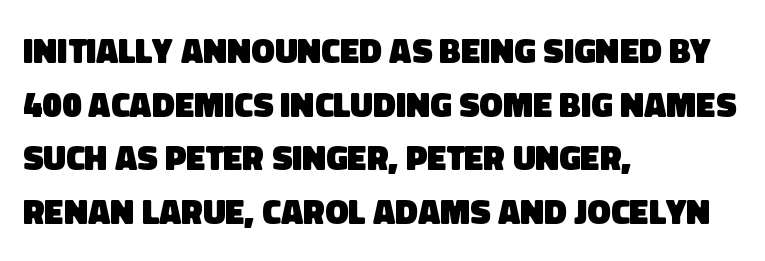
Is this a fixed-width face? No — the glyphs have proportional, varying widths. Underline: absent. What weight is shown? A full bold with thick strokes. Vertical spacing — default. Nothing unusual about the tracking: characters are spaced as the font intends. The typeface chosen for these lines omits serifs.
